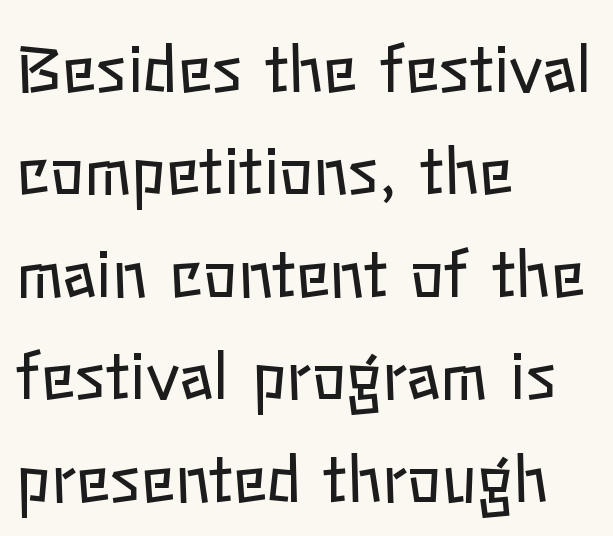
The image shows 64 px regular-weight type, upright; set left-aligned, normal line spacing (1.6x), normal letter spacing, not underlined; low stroke contrast and a medium x-height.
